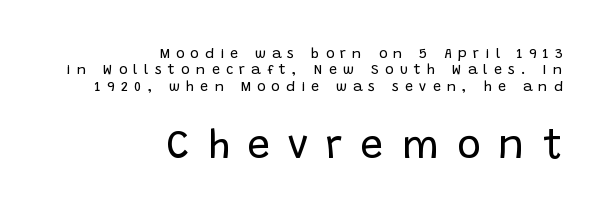
Q: Is the text bold? A: No.
Q: Is the text italic (slanted)? A: No, it is upright.
Q: Is the typeface a serif or a sans-serif typeface? A: Sans-serif.
Q: Is the text underlined? A: No.
Q: How is the paragraph aligned? A: Right-aligned.
Q: Is the spacing between letters normal or unusually wide? A: Unusually wide.
Q: Which block of text is set in a larger size, the first (top) or the second (bottom)? A: The second (bottom) one.
Q: Width (condensed, normal, or wide)? A: Normal.
Q: Stroke contrast? A: Low.
Q: x-height? A: Large.
Q: Monospaced? A: No.
